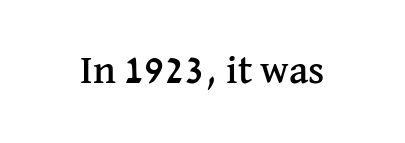
Bare-footed words on every line. Upright lettering throughout. Stroke terminals: seriffed. The passage shown is typed in a proportional face where columns would drift.
